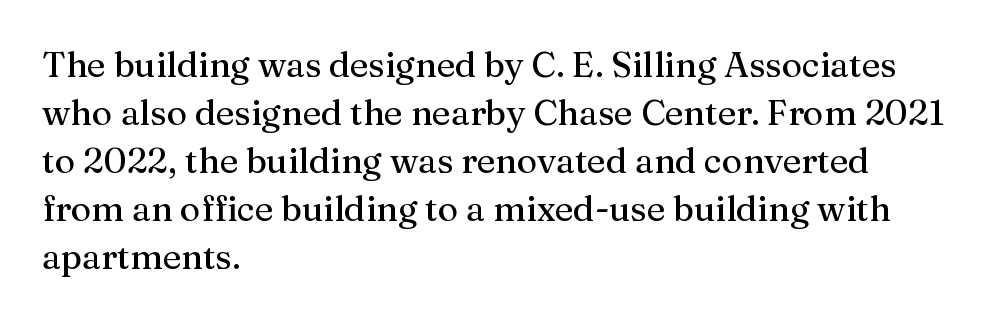
You can tell from the footed stems that serif type was used. Short and long lines alike share a common starting point at left. The rendering uses natural spacing where letterforms have individual widths. Nope, not italic — everything's standing straight. Vertical spacing — default.
